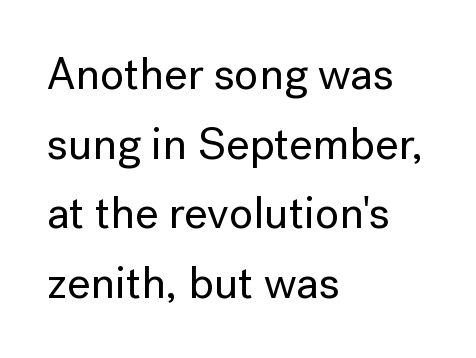
{"serif": "no", "italic": "no", "width": "normal", "stroke_contrast": "low", "x_height": "medium", "monospaced": "no", "underline": "no", "align": "left", "line_spacing": "normal", "line_spacing_ratio": 1.55, "letter_spacing": "normal", "letter_spacing_em": 0.0, "glyph_px": 45}
